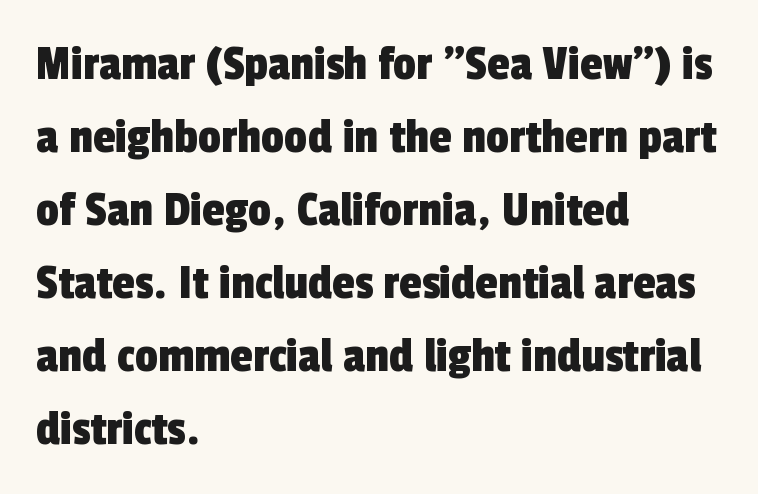
{"serif": "no", "width": "condensed", "x_height": "medium", "monospaced": "no", "underline": "no", "align": "left", "line_spacing": "normal", "line_spacing_ratio": 1.43, "letter_spacing": "normal", "letter_spacing_em": 0.0, "glyph_px": 51}
